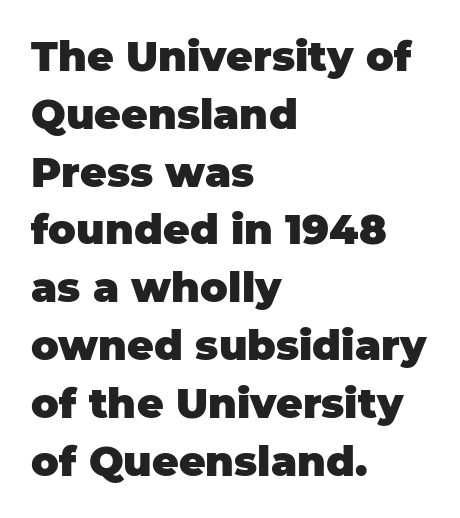
The words here are not underlined. The designer went with a sans here, leaving each stem footless. You could not count columns in this text — the font is proportionally spaced. How would I describe the line gaps? Plain and ordinary. Typographic density is high because the face is bold.
